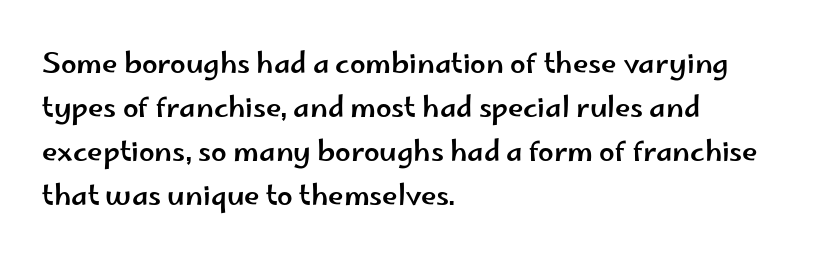
{"serif": "no", "italic": "no", "width": "wide", "stroke_contrast": "low", "x_height": "small", "monospaced": "no", "underline": "no", "align": "left", "line_spacing": "normal", "line_spacing_ratio": 1.57, "letter_spacing": "normal", "letter_spacing_em": 0.0, "glyph_px": 28}
